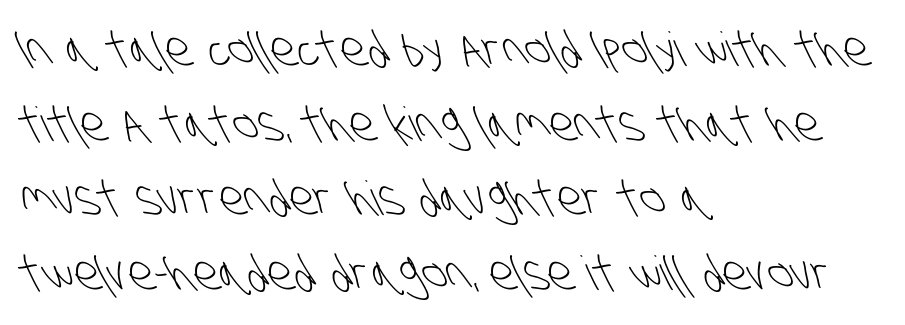
Letterform terminals end flat and unadorned throughout the passage. The letterforms sit shoulder to shoulder at normal distance. This rendering features lettering with no underline. The strokes are not fattened; the text isn't bold.
